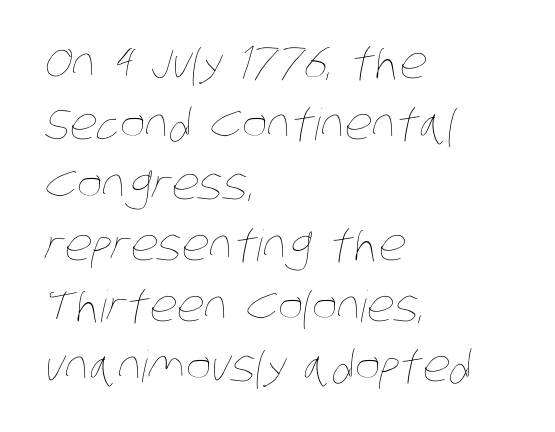
The image shows 43 px thin, condensed type; set left-aligned, normal line spacing (1.41x), normal letter spacing, not underlined; low stroke contrast and a large x-height.
